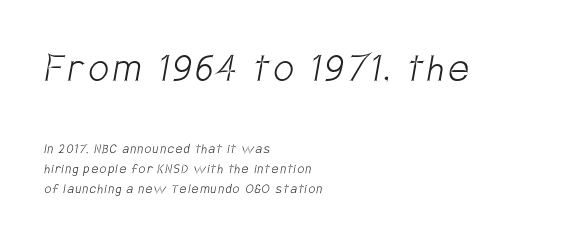
Q: Is the text bold? A: No.
Q: Is the typeface a serif or a sans-serif typeface? A: Sans-serif.
Q: Is the text underlined? A: No.
Q: How is the paragraph aligned? A: Left-aligned.
Q: Is the spacing between lines tight, normal or loose? A: Normal.
Q: Which block of text is set in a larger size, the first (top) or the second (bottom)? A: The first (top) one.
Q: Width (condensed, normal, or wide)? A: Condensed.
Q: Stroke contrast? A: Low.
Q: x-height? A: Large.
Q: Monospaced? A: No.
